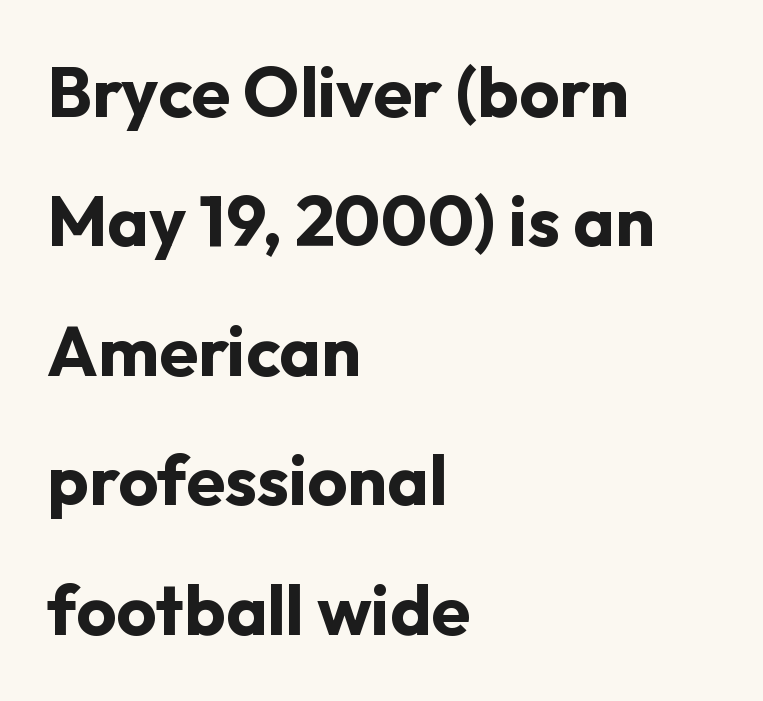
When letters stand straight like this, we call the style roman or upright. The typeface chosen for these lines omits serifs. This sample has the flowing, uneven cadence of proportional lettering. The foot of each line stays bare and open. Visually the block forms a straight wall on the left and a jagged coastline on the right. What weight is shown? A full bold with thick strokes.
